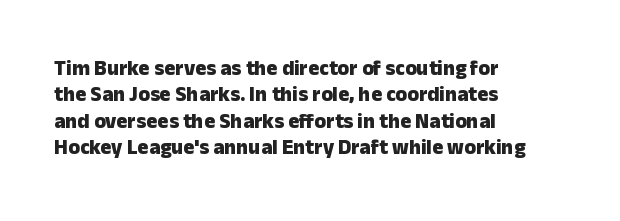
The image shows 21 px bold type, upright; set left-aligned, normal line spacing (1.26x), normal letter spacing, not underlined.
